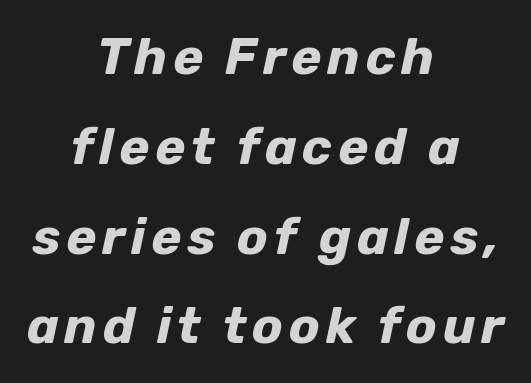
The letters advance in unequal steps, a hallmark of proportional type. Strokes here are thick enough to call this a true bold. Visually the block forms a symmetrical silhouette, jagged on both flanks. Beneath every word, the page is bare. The rendering applies a slant to the glyphs.
